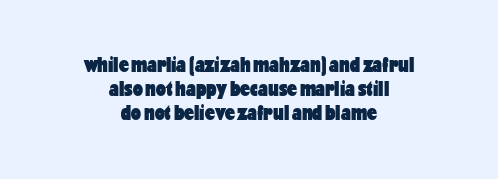
{"italic": "no", "bold": "yes", "underline": "no", "align": "center", "line_spacing": "tight", "line_spacing_ratio": 1.08, "letter_spacing": "normal", "letter_spacing_em": 0.0, "glyph_px": 22}
